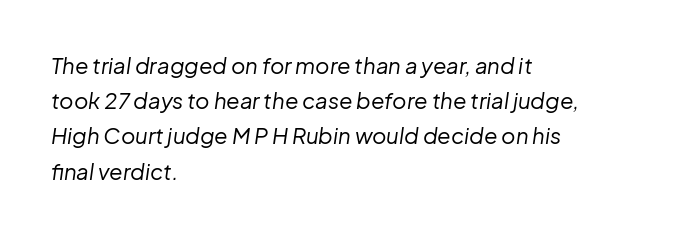
Q: Is the text bold? A: No.
Q: Is the text italic (slanted)? A: Yes, it leans right by about 8 degrees.
Q: Is the text underlined? A: No.
Q: How is the paragraph aligned? A: Left-aligned.
Q: Is the spacing between letters normal or unusually wide? A: Normal.
Q: Is the spacing between lines tight, normal or loose? A: Normal.
